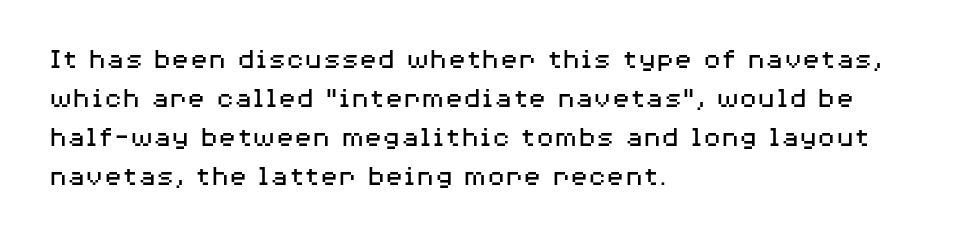
The image shows 30 px regular-weight, wide sans-serif type, upright; set left-aligned, normal line spacing (1.3x), normal letter spacing, not underlined; medium stroke contrast and a medium x-height.
